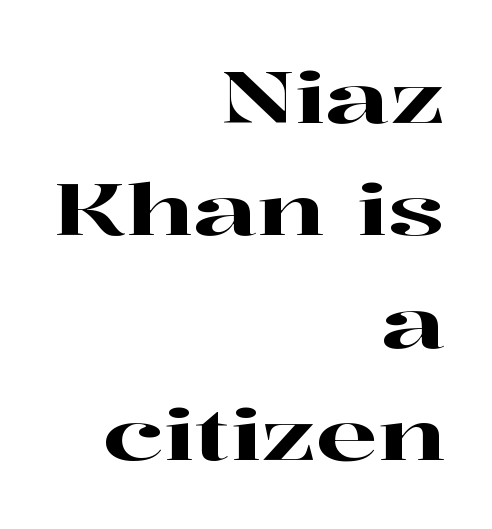
{"serif": "yes", "italic": "no", "width": "wide", "stroke_contrast": "high", "x_height": "medium", "monospaced": "no", "underline": "no", "align": "right", "line_spacing": "normal", "line_spacing_ratio": 1.56, "letter_spacing": "normal", "letter_spacing_em": 0.0, "glyph_px": 72}
